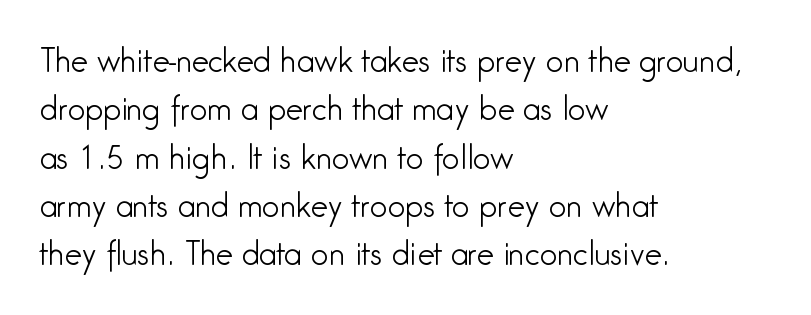
{"serif": "no", "italic": "no", "bold": "no", "weight": "light", "width": "condensed", "stroke_contrast": "low", "x_height": "medium", "monospaced": "no", "underline": "no", "align": "left", "line_spacing": "normal", "line_spacing_ratio": 1.56, "letter_spacing": "normal", "letter_spacing_em": 0.0, "glyph_px": 31}
